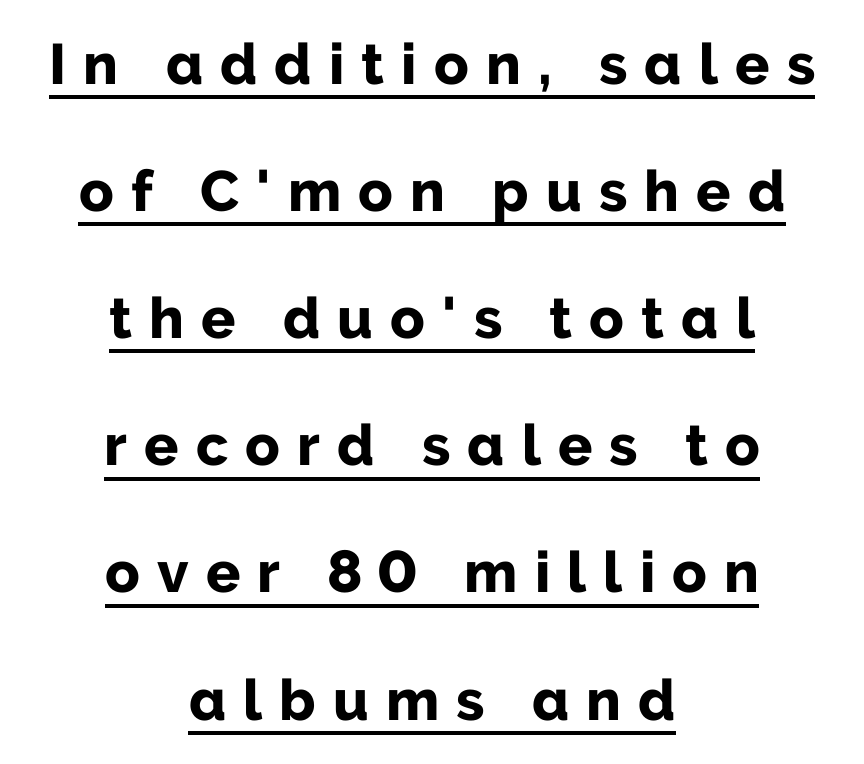
The horizontal fit of the characters is loose and conspicuously gappy. Note: no serifs on the glyphs. Reading down the block, each line starts at a different indent, mirrored at its end. Think of a printed novel: that variable character pitch is what you see here.
